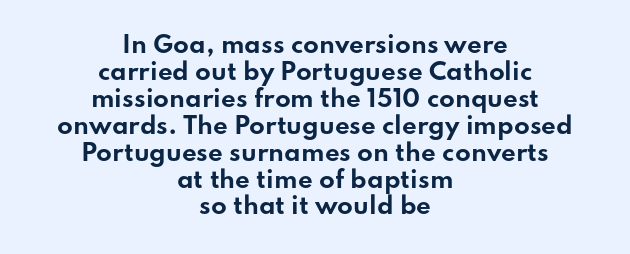
The image shows 23 px bold type, upright; set centered, line spacing 1.17x, normal letter spacing, not underlined.
